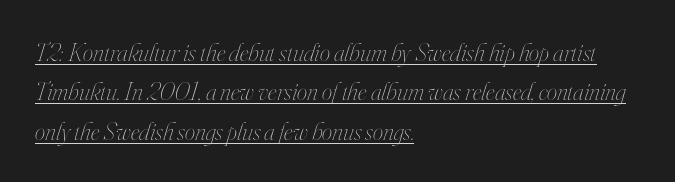
The image shows 26 px text type, italic (leaning right); set left-aligned, normal line spacing (1.51x), normal letter spacing, underlined.
